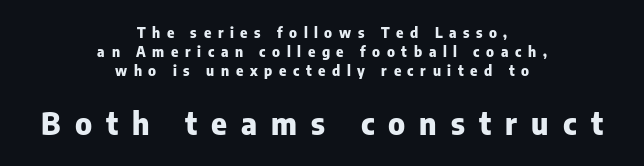
{"serif": "no", "italic": "no", "bold": "yes", "weight": "heavy", "width": "normal", "stroke_contrast": "low", "x_height": "medium", "monospaced": "no", "underline": "no", "align": "center", "line_spacing": "normal", "line_spacing_ratio": 1.36, "letter_spacing": "wide", "letter_spacing_em": 0.47, "larger_block": "second", "size_ratio": 2.14, "glyph_px": 30}
